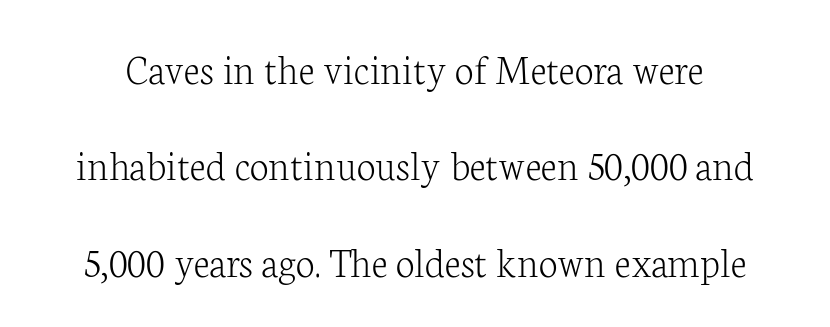
The zone under the glyphs is completely vacant. No letter is thick-stroked: the sample isn't bold. Check where the strokes stop: tiny serifs finish them off. Tracking value appears to be zero — textbook default spacing.
